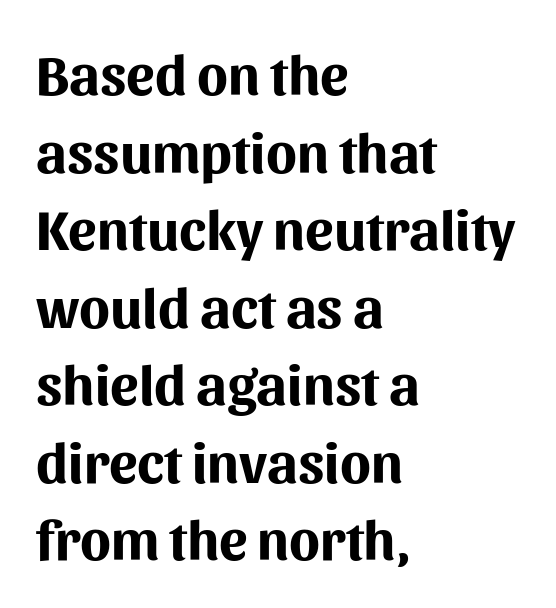
{"serif": "no", "italic": "no", "bold": "yes", "weight": "bold", "width": "normal", "stroke_contrast": "medium", "x_height": "medium", "monospaced": "no", "underline": "no", "align": "left", "line_spacing": "normal", "line_spacing_ratio": 1.36, "letter_spacing": "normal", "letter_spacing_em": 0.0, "glyph_px": 57}
